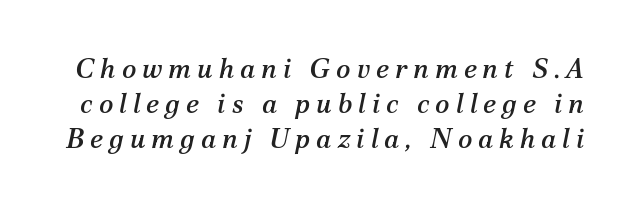
Designer's note — italics engaged. The passage shown is not underscored anywhere. Students, note that the glyphs here are deliberately spaced far apart. The lines sit at an ordinary, default distance from one another.
